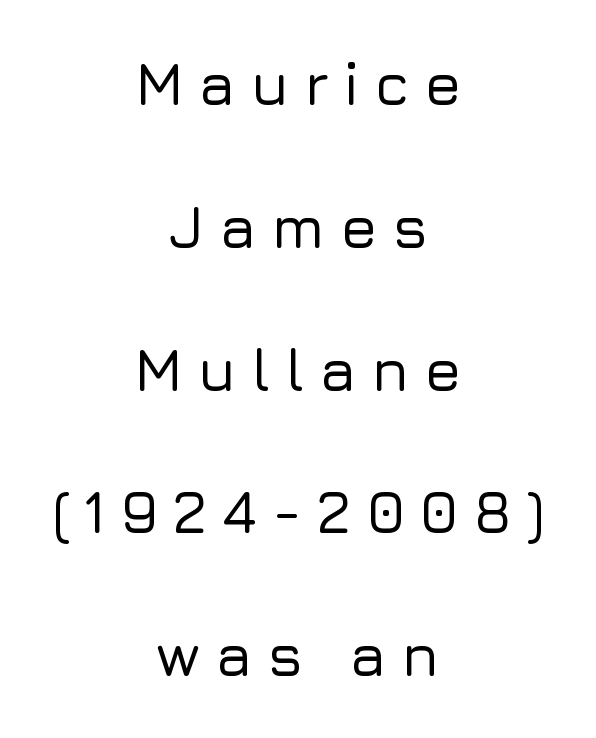
The image shows 60 px sans-serif type, upright; set centered, loose line spacing (2.38x), unusually wide letter spacing (+0.24 em), not underlined; low stroke contrast and a medium x-height.
